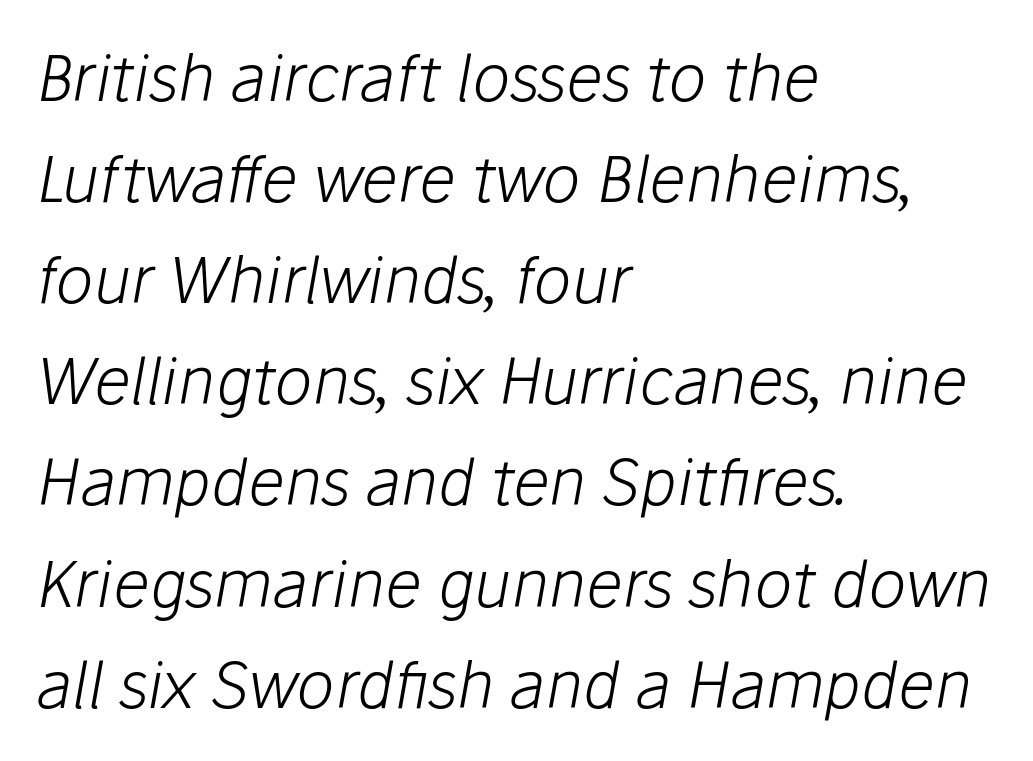
Q: Is the text bold? A: No.
Q: Is the text italic (slanted)? A: Yes, it leans right by about 10 degrees.
Q: Is the text underlined? A: No.
Q: How is the paragraph aligned? A: Left-aligned.
Q: Is the spacing between letters normal or unusually wide? A: Normal.
Q: Is the spacing between lines tight, normal or loose? A: Normal.
Q: Width (condensed, normal, or wide)? A: Normal.
Q: Stroke contrast? A: Low.
Q: x-height? A: Medium.
Q: Monospaced? A: No.
